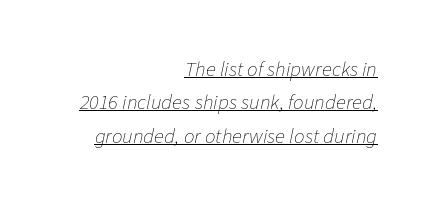
The rendering uses a moderate line-height, typical for paragraphs. Words appear dense and cohesive because spacing is normal. The characters are drawn with everyday or finer stroke widths. The text block is weighted toward the right margin, trailing off unevenly leftward.
